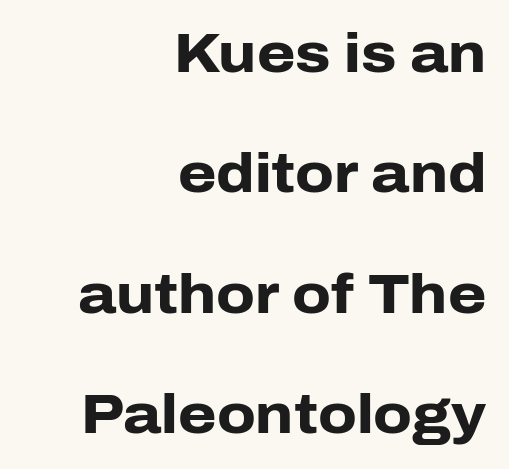
Words float on clear page, feet unadorned. The glyphs have the mass of a bold cut. The space between consecutive lines is lavish. Posture: vertical.
